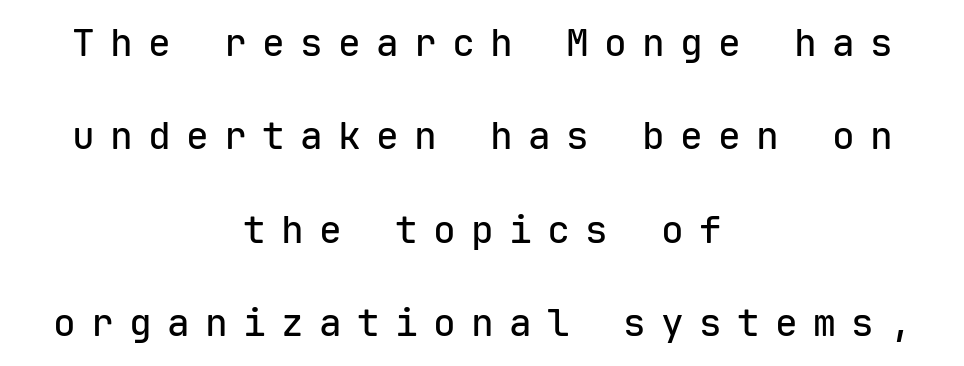
Q: Is the text italic (slanted)? A: No, it is upright.
Q: Is the typeface a serif or a sans-serif typeface? A: Sans-serif.
Q: Is the text underlined? A: No.
Q: How is the paragraph aligned? A: Centered.
Q: Is the spacing between letters normal or unusually wide? A: Unusually wide.
Q: Is the spacing between lines tight, normal or loose? A: Loose.
Q: Width (condensed, normal, or wide)? A: Normal.
Q: Stroke contrast? A: Low.
Q: x-height? A: Medium.
Q: Monospaced? A: Yes.
